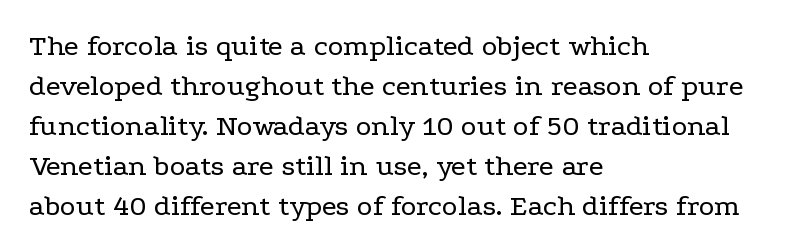
The letters look calm and open, with moderate or lighter stems. This rendering uses left alignment, leaving the right contour irregular. Normally led — the rows are evenly, conventionally spaced. Each letter keeps its own natural width here, so spacing adapts to shape. Note: serifs present on the glyphs.
